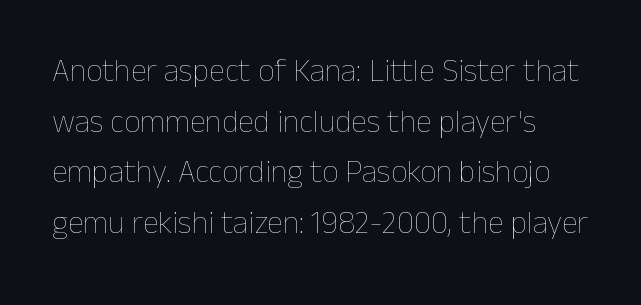
A roman cut, with each character standing at attention. Baseline-to-baseline distance is the conventional proportion of letter height. A typesetter would call this zero additional tracking. The rendering uses natural spacing where letterforms have individual widths. Type without underlining. This reads as an unemphasized weight, regular at the heaviest.
